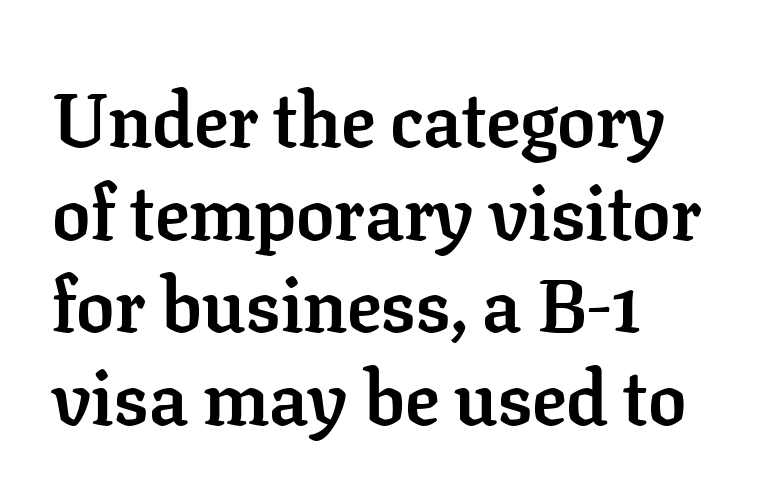
{"serif": "yes", "italic": "no", "bold": "yes", "weight": "semibold", "width": "normal", "stroke_contrast": "low", "x_height": "medium", "monospaced": "no", "underline": "no", "align": "left", "line_spacing_ratio": 1.22, "letter_spacing": "normal", "letter_spacing_em": 0.0, "glyph_px": 76}
